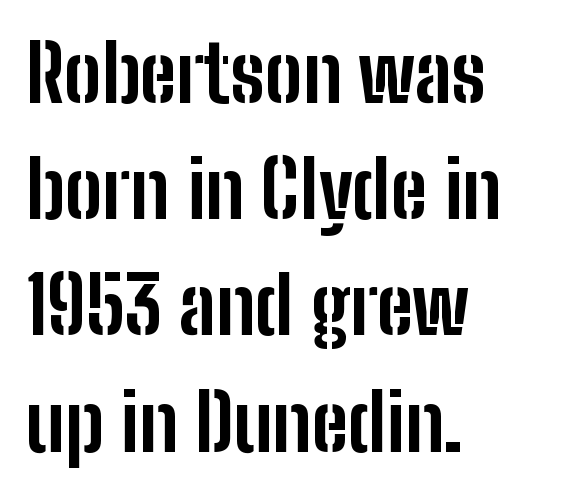
These words are printed bold, with thick strokes throughout. Letterform terminals end flat and unadorned throughout the passage. Line beginnings align vertically; line endings do not. You could call the tracking neutral — neither tight nor loose. This sample keeps an unexceptional amount of space between lines. Designer's note — italics off, roman on.
